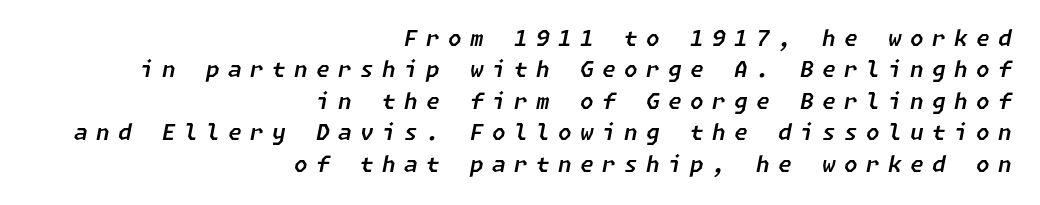
The image shows 22 px text type, italic (leaning right); set right-aligned, normal line spacing (1.43x), unusually wide letter spacing (+0.38 em), not underlined.
